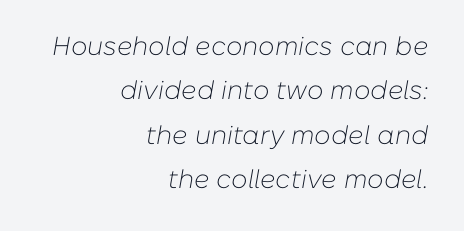
The strip under each line holds only bare page. If you drew a ruler down the right edge, every line would touch it. These lines keep a tight, regular rhythm from letter to letter. Slanted lettering throughout.
